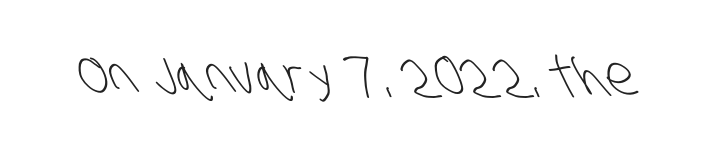
Q: Is the text bold? A: No.
Q: Is the typeface a serif or a sans-serif typeface? A: Sans-serif.
Q: Is the text underlined? A: No.
Q: Is the spacing between letters normal or unusually wide? A: Normal.
Q: Width (condensed, normal, or wide)? A: Condensed.
Q: Stroke contrast? A: Low.
Q: x-height? A: Large.
Q: Monospaced? A: No.
